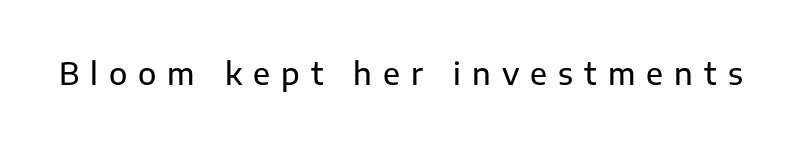
Q: Is the text italic (slanted)? A: No, it is upright.
Q: Is the typeface a serif or a sans-serif typeface? A: Sans-serif.
Q: Is the text underlined? A: No.
Q: Is the spacing between letters normal or unusually wide? A: Unusually wide.
Q: Width (condensed, normal, or wide)? A: Normal.
Q: Stroke contrast? A: Low.
Q: x-height? A: Medium.
Q: Monospaced? A: No.
